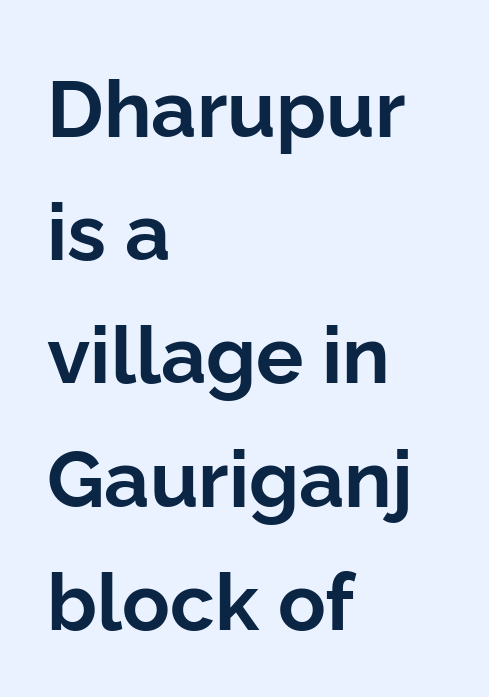
Type style note: lacks serifs. In CSS terms this would be text-align: left. Between one letter and the next there's only the usual sliver of space. Check the space under the baseline: it is left empty. You could not count columns in this text — the font is proportionally spaced.
